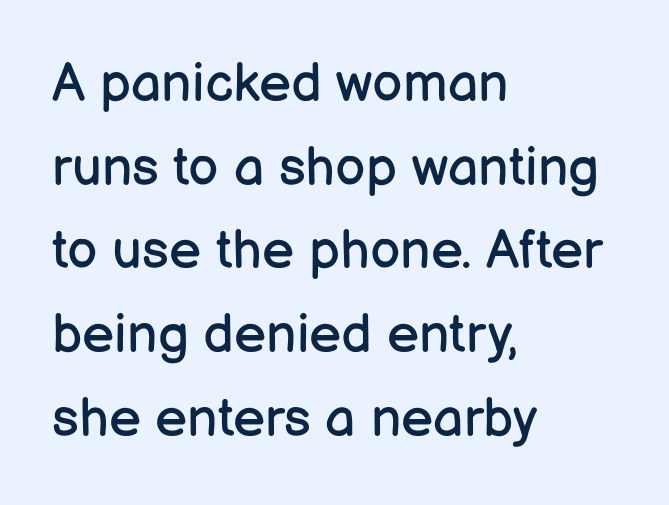
Q: Is the text bold? A: No.
Q: Is the text italic (slanted)? A: No, it is upright.
Q: Is the typeface a serif or a sans-serif typeface? A: Sans-serif.
Q: Is the text underlined? A: No.
Q: How is the paragraph aligned? A: Left-aligned.
Q: Is the spacing between letters normal or unusually wide? A: Normal.
Q: Is the spacing between lines tight, normal or loose? A: Normal.
Q: Width (condensed, normal, or wide)? A: Normal.
Q: Stroke contrast? A: Low.
Q: x-height? A: Medium.
Q: Monospaced? A: No.
